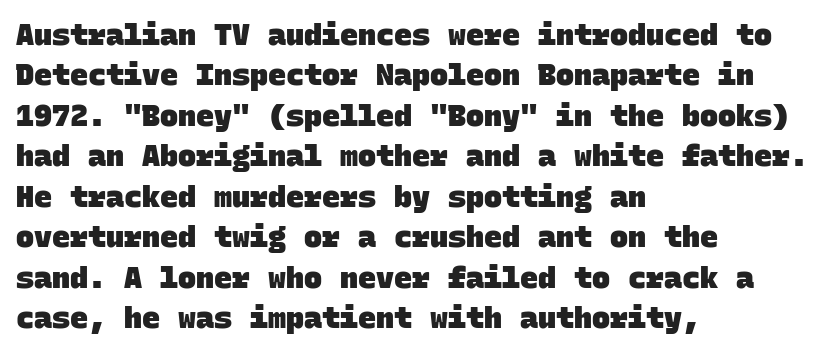
Interline gaps are of average width in this sample. Caption: standard tracking, unaltered. Bold? Absolutely — the strokes are thick and heavy. The foot of each line stays bare and open.
